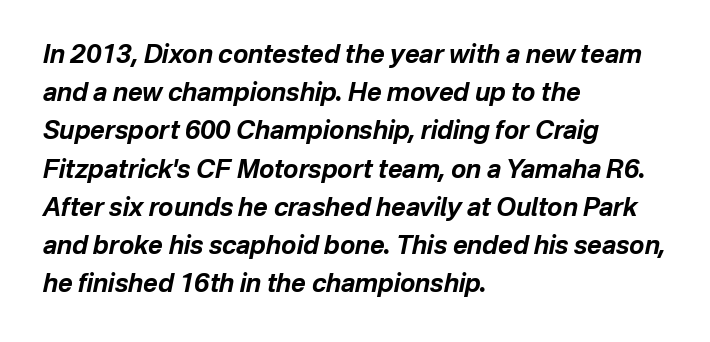
Rows of type keep a routine distance in the vertical direction. The strip under each line holds only bare page. Looking at the ascenders, they clearly lean. Caption: multi-line text, flush left, ragged right.
